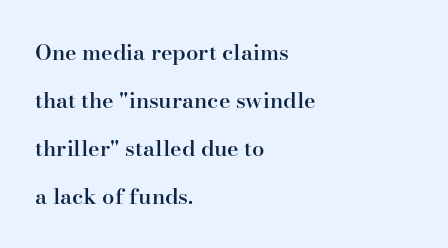
Horizontal bands of white between lines are thick stripes. Look at the stroke-to-counter ratio: somewhat heavy, a semibold. No italicization has been applied; the sample stays upright. The strip under each line holds only bare page. The compositor pushed each line to the left boundary. Short note: letters normally spaced.
